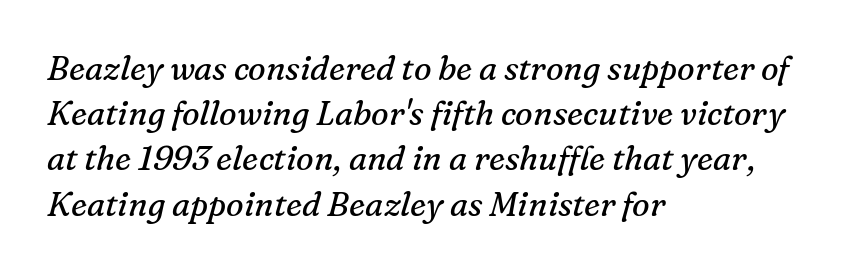
The image shows 33 px regular-weight serif type, italic (leaning right); set left-aligned, normal line spacing (1.37x), normal letter spacing, not underlined; medium stroke contrast and a medium x-height.
